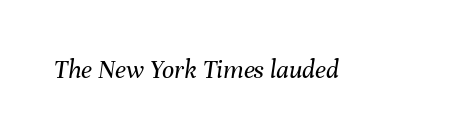
The image shows 27 px text type, italic (leaning right); set normal letter spacing, not underlined.
